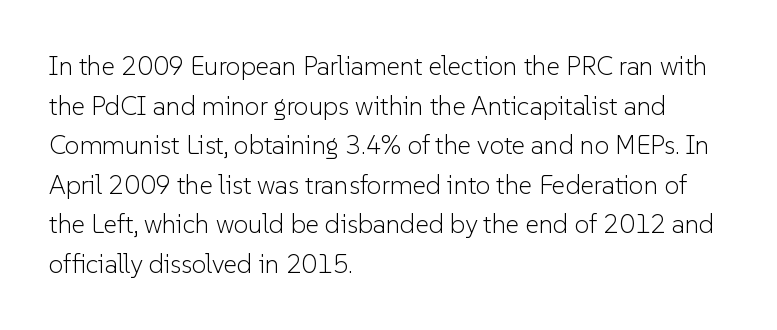
Q: Is the text bold? A: No.
Q: Is the text italic (slanted)? A: No, it is upright.
Q: Is the text underlined? A: No.
Q: How is the paragraph aligned? A: Left-aligned.
Q: Is the spacing between letters normal or unusually wide? A: Normal.
Q: Is the spacing between lines tight, normal or loose? A: Normal.
